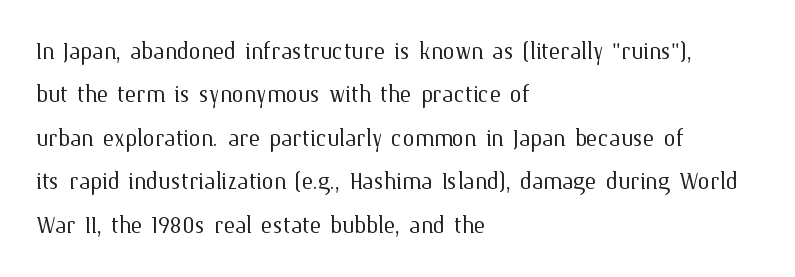
The image shows 30 px light type, upright; set left-aligned, normal line spacing (1.45x), normal letter spacing, not underlined; medium stroke contrast and a medium x-height.
